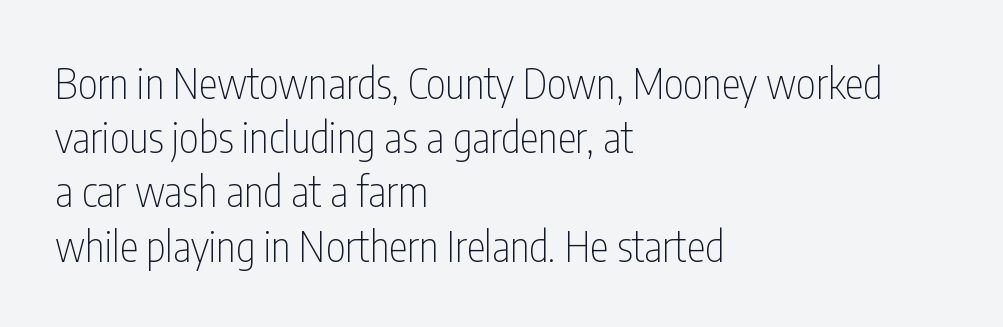
Q: Is the text bold? A: No.
Q: Is the text italic (slanted)? A: No, it is upright.
Q: Is the typeface a serif or a sans-serif typeface? A: Sans-serif.
Q: Is the text underlined? A: No.
Q: How is the paragraph aligned? A: Left-aligned.
Q: Is the spacing between letters normal or unusually wide? A: Normal.
Q: Is the spacing between lines tight, normal or loose? A: Normal.
Q: Width (condensed, normal, or wide)? A: Condensed.
Q: Stroke contrast? A: Low.
Q: x-height? A: Medium.
Q: Monospaced? A: No.
